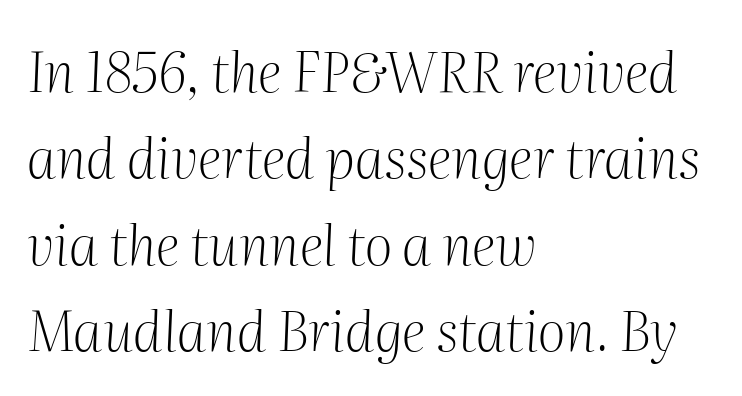
The image shows 55 px light serif type, italic (leaning right); set left-aligned, normal line spacing (1.57x), normal letter spacing, not underlined; medium stroke contrast and a medium x-height.
